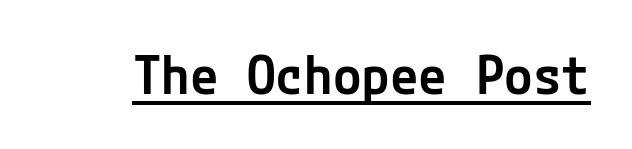
Q: Is the text bold? A: Semi-bold.
Q: Is the text italic (slanted)? A: No, it is upright.
Q: Is the typeface a serif or a sans-serif typeface? A: Sans-serif.
Q: Is the text underlined? A: Yes.
Q: Is the spacing between letters normal or unusually wide? A: Normal.
Q: Width (condensed, normal, or wide)? A: Normal.
Q: Stroke contrast? A: Low.
Q: x-height? A: Medium.
